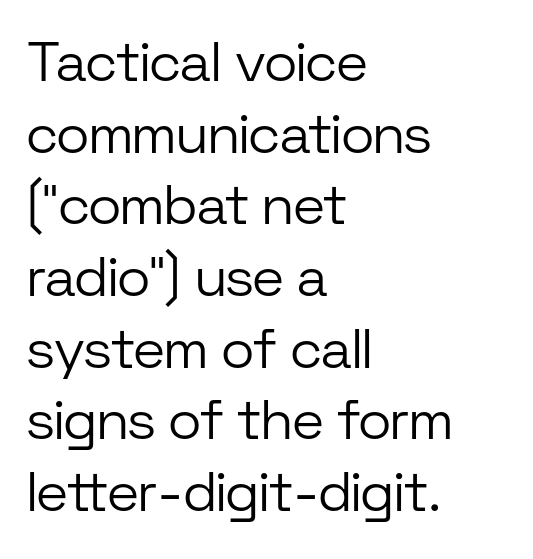
The passage shown is typed in a proportional face where columns would drift. The line-height multiplier appears to be the usual default. The cut favours lightness, reaching ordinary text weight at its darkest. The specimen omits any rule beneath the text block's lines.
